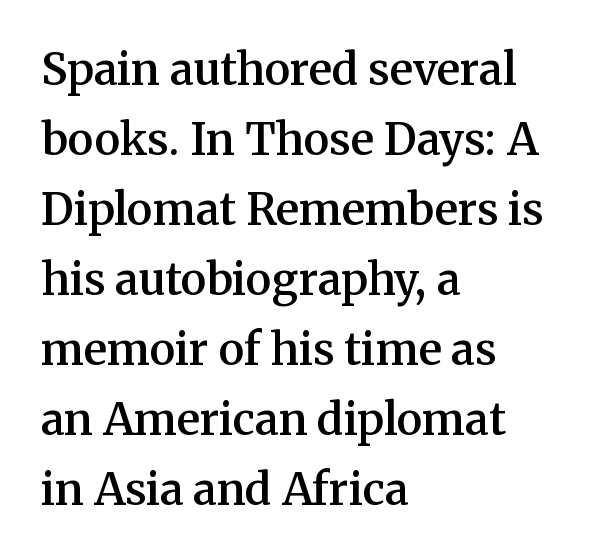
{"serif": "yes", "italic": "no", "bold": "semi", "weight": "semibold", "width": "normal", "stroke_contrast": "medium", "x_height": "medium", "monospaced": "no", "underline": "no", "align": "left", "line_spacing": "normal", "line_spacing_ratio": 1.59, "letter_spacing": "normal", "letter_spacing_em": 0.0, "glyph_px": 44}
